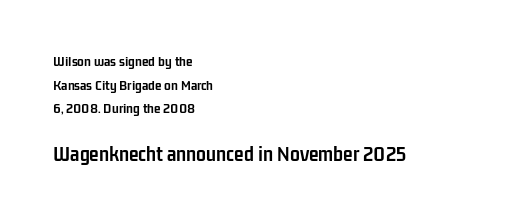
Q: Is the text bold? A: Yes.
Q: Is the text italic (slanted)? A: No, it is upright.
Q: Is the text underlined? A: No.
Q: How is the paragraph aligned? A: Left-aligned.
Q: Is the spacing between letters normal or unusually wide? A: Normal.
Q: Is the spacing between lines tight, normal or loose? A: Normal.
Q: Which block of text is set in a larger size, the first (top) or the second (bottom)? A: The second (bottom) one.
